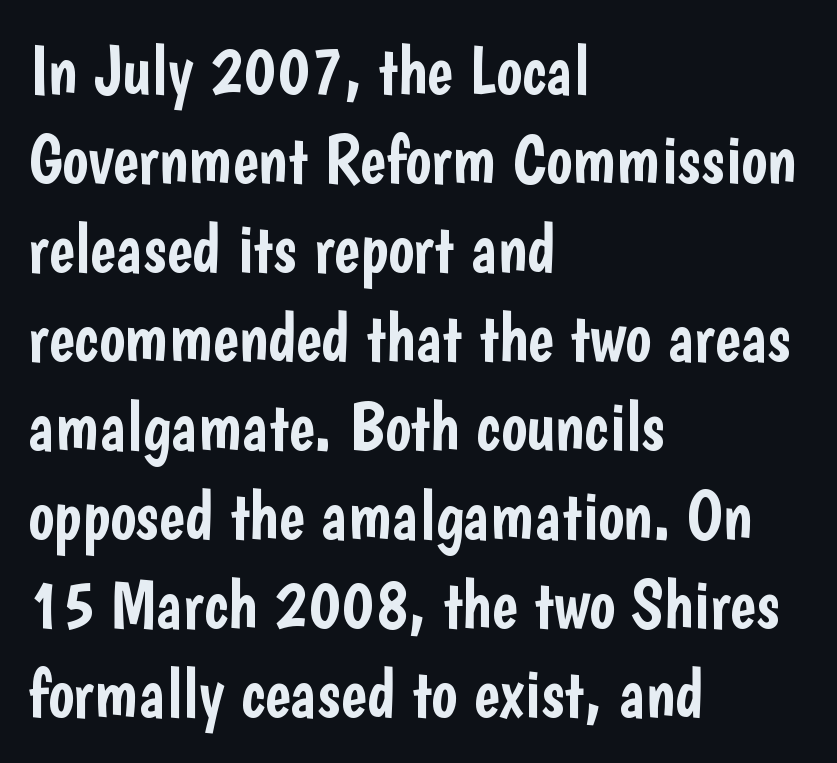
Horizontal bands of white between lines are of average thickness. Words appear dense and cohesive because spacing is normal. Style check: upright. The setting favours the left margin, as ordinary paragraphs usually do. This rendering features lettering with no underline. The type family on display is of the sans-serif kind.
